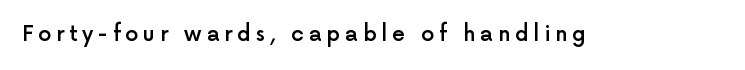
Every letter is mildly thick-stroked: semibold rather than bold. The letterforms stand isolated, each surrounded by extra space. This rendering features lettering with no underline. Posture: straight, roman, zero tilt.
